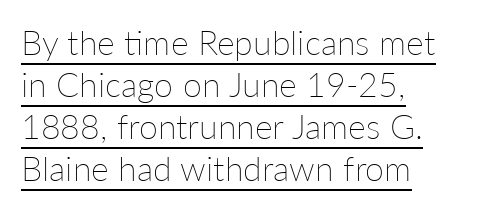
{"italic": "no", "bold": "no", "weight": "thin", "width": "normal", "stroke_contrast": "low", "x_height": "medium", "monospaced": "no", "underline": "yes", "align": "left", "line_spacing_ratio": 1.24, "letter_spacing": "normal", "letter_spacing_em": 0.0, "glyph_px": 34}
